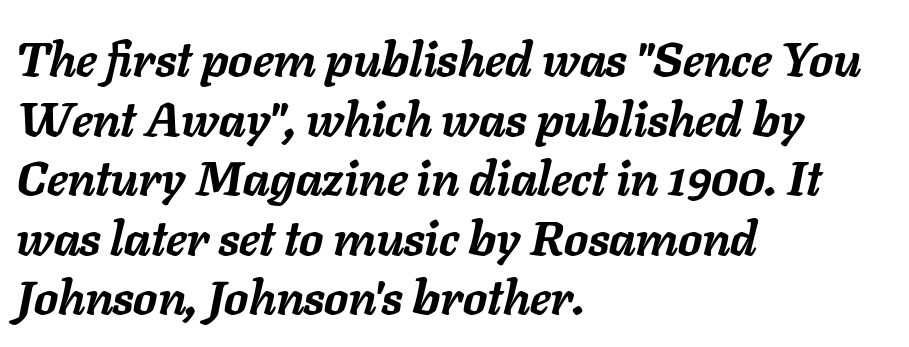
Q: Is the text bold? A: Yes.
Q: Is the text italic (slanted)? A: Yes, it leans right by about 11 degrees.
Q: Is the text underlined? A: No.
Q: How is the paragraph aligned? A: Left-aligned.
Q: Is the spacing between letters normal or unusually wide? A: Normal.
Q: Width (condensed, normal, or wide)? A: Normal.
Q: Stroke contrast? A: Low.
Q: x-height? A: Medium.
Q: Monospaced? A: No.
